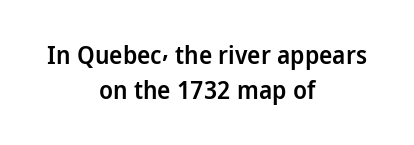
Q: Is the text bold? A: Semi-bold.
Q: Is the text italic (slanted)? A: No, it is upright.
Q: Is the text underlined? A: No.
Q: How is the paragraph aligned? A: Centered.
Q: Is the spacing between letters normal or unusually wide? A: Normal.
Q: Is the spacing between lines tight, normal or loose? A: Normal.
